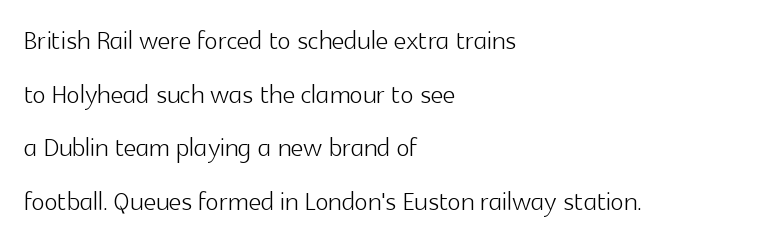
{"serif": "no", "italic": "no", "bold": "no", "weight": "light", "width": "normal", "x_height": "medium", "monospaced": "no", "underline": "no", "align": "left", "line_spacing": "normal", "line_spacing_ratio": 1.53, "letter_spacing": "normal", "letter_spacing_em": 0.0, "glyph_px": 35}
